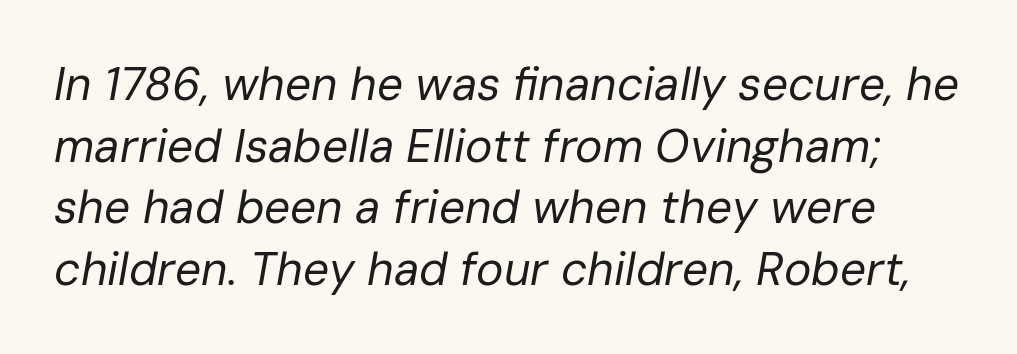
Q: Is the text bold? A: No.
Q: Is the text italic (slanted)? A: Yes, it leans right by about 10 degrees.
Q: Is the text underlined? A: No.
Q: Is the spacing between letters normal or unusually wide? A: Normal.
Q: Is the spacing between lines tight, normal or loose? A: Normal.
Q: Width (condensed, normal, or wide)? A: Normal.
Q: Stroke contrast? A: Low.
Q: x-height? A: Medium.
Q: Monospaced? A: No.
